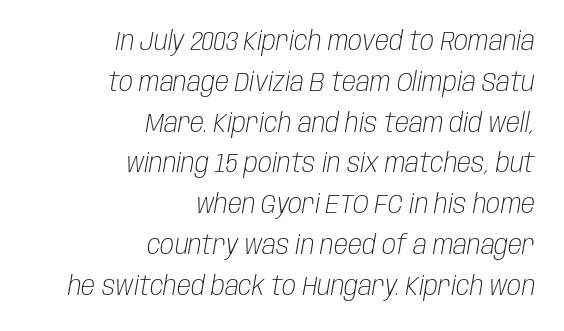
{"italic": "yes", "lean": "right", "slant_degrees": 10, "bold": "no", "underline": "no", "align": "right", "line_spacing": "normal", "line_spacing_ratio": 1.57, "letter_spacing": "normal", "letter_spacing_em": 0.0, "glyph_px": 26}
